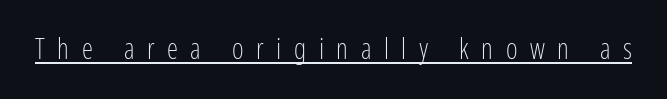
The image shows 28 px light, condensed sans-serif type, upright; set unusually wide letter spacing (+0.45 em), underlined; low stroke contrast and a medium x-height.
